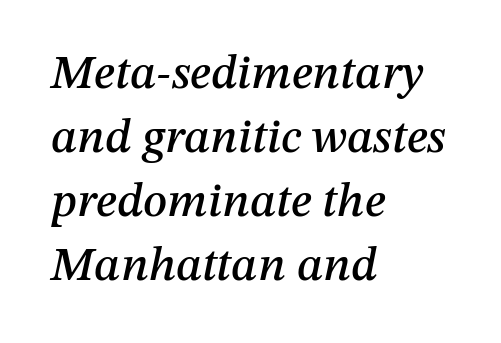
Q: Is the text italic (slanted)? A: Yes, it leans right by about 12 degrees.
Q: Is the text underlined? A: No.
Q: How is the paragraph aligned? A: Left-aligned.
Q: Is the spacing between letters normal or unusually wide? A: Normal.
Q: Is the spacing between lines tight, normal or loose? A: Normal.
Q: Width (condensed, normal, or wide)? A: Normal.
Q: Stroke contrast? A: Medium.
Q: x-height? A: Medium.
Q: Monospaced? A: No.
